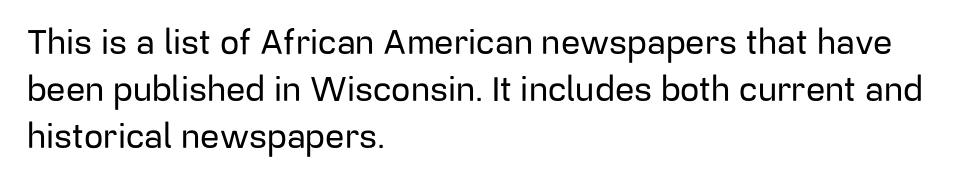
The image shows 34 px sans-serif type, upright; set left-aligned, normal line spacing (1.38x), normal letter spacing, not underlined; low stroke contrast and a medium x-height.
